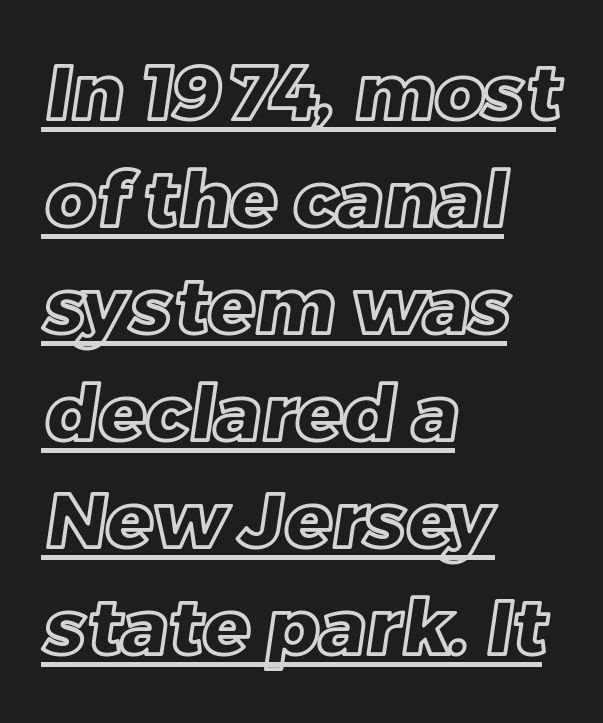
Q: Is the text underlined? A: Yes.
Q: How is the paragraph aligned? A: Left-aligned.
Q: Is the spacing between letters normal or unusually wide? A: Normal.
Q: Is the spacing between lines tight, normal or loose? A: Normal.
Q: Width (condensed, normal, or wide)? A: Normal.
Q: x-height? A: Large.
Q: Monospaced? A: No.
